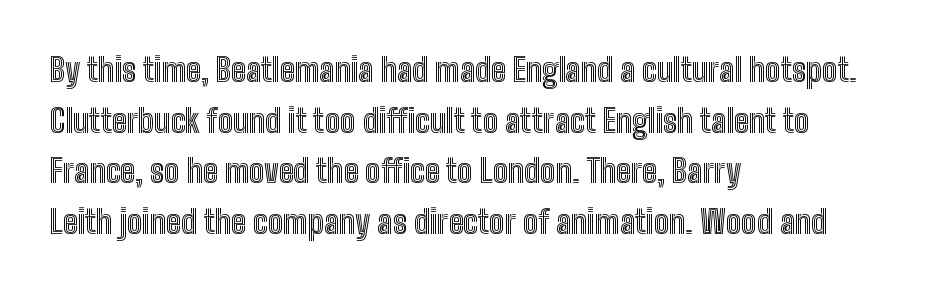
{"italic": "no", "width": "condensed", "x_height": "medium", "monospaced": "no", "underline": "no", "align": "left", "line_spacing": "normal", "line_spacing_ratio": 1.58, "letter_spacing": "normal", "letter_spacing_em": 0.0, "glyph_px": 32}
